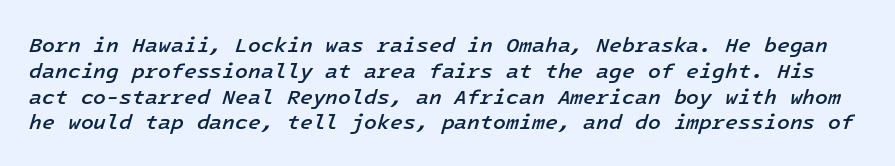
{"italic": "yes", "lean": "right", "slant_degrees": 16, "bold": "semi", "underline": "no", "line_spacing_ratio": 1.23, "letter_spacing": "normal", "letter_spacing_em": 0.0, "glyph_px": 21}
